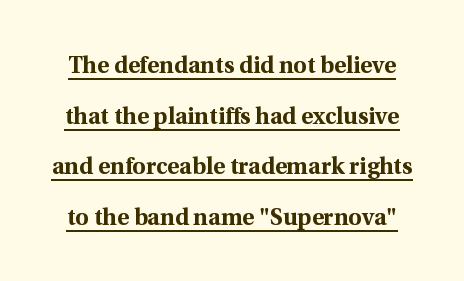
Q: Is the text bold? A: Yes.
Q: Is the text italic (slanted)? A: No, it is upright.
Q: Is the text underlined? A: Yes.
Q: Is the spacing between letters normal or unusually wide? A: Normal.
Q: Is the spacing between lines tight, normal or loose? A: Loose.
